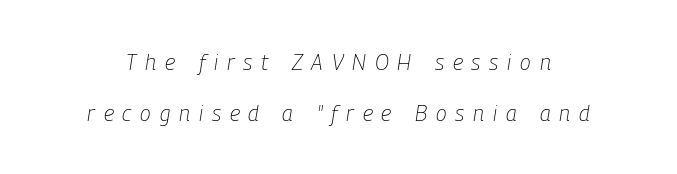
The image shows 22 px text type, italic (leaning right); set loose line spacing (2.31x), unusually wide letter spacing (+0.4 em), not underlined.
